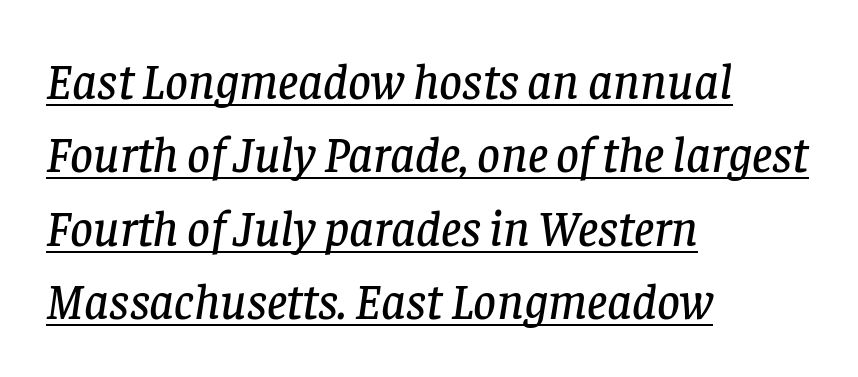
The image shows 50 px serif type, italic (leaning right); set left-aligned, normal line spacing (1.47x), normal letter spacing, underlined; low stroke contrast and a large x-height.
